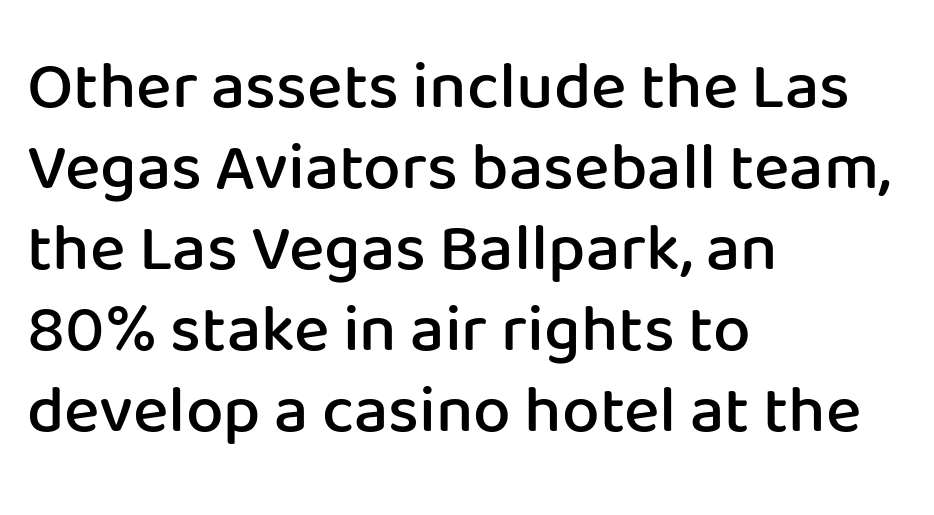
Q: Is the text bold? A: Semi-bold.
Q: Is the text italic (slanted)? A: No, it is upright.
Q: Is the typeface a serif or a sans-serif typeface? A: Sans-serif.
Q: Is the text underlined? A: No.
Q: How is the paragraph aligned? A: Left-aligned.
Q: Is the spacing between letters normal or unusually wide? A: Normal.
Q: Width (condensed, normal, or wide)? A: Normal.
Q: Stroke contrast? A: Low.
Q: x-height? A: Medium.
Q: Monospaced? A: No.
